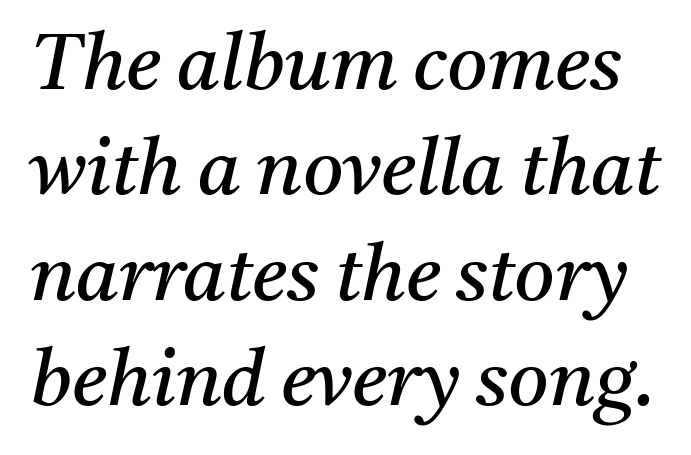
{"serif": "yes", "italic": "yes", "lean": "right", "slant_degrees": 11, "bold": "no", "weight": "regular", "width": "normal", "stroke_contrast": "medium", "x_height": "medium", "monospaced": "no", "underline": "no", "line_spacing": "normal", "line_spacing_ratio": 1.35, "letter_spacing": "normal", "letter_spacing_em": 0.0, "glyph_px": 78}
